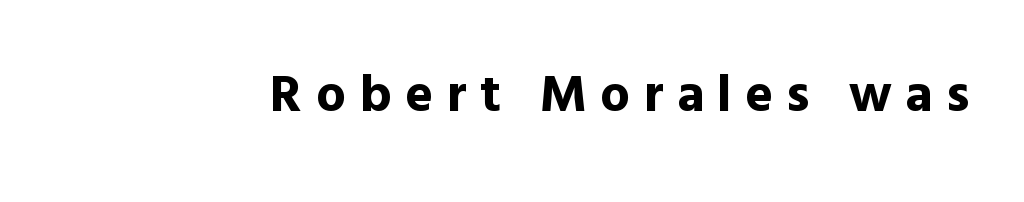
Q: Is the text bold? A: Yes.
Q: Is the text italic (slanted)? A: No, it is upright.
Q: Is the typeface a serif or a sans-serif typeface? A: Sans-serif.
Q: Is the text underlined? A: No.
Q: Is the spacing between letters normal or unusually wide? A: Unusually wide.
Q: Width (condensed, normal, or wide)? A: Normal.
Q: x-height? A: Medium.
Q: Monospaced? A: No.
